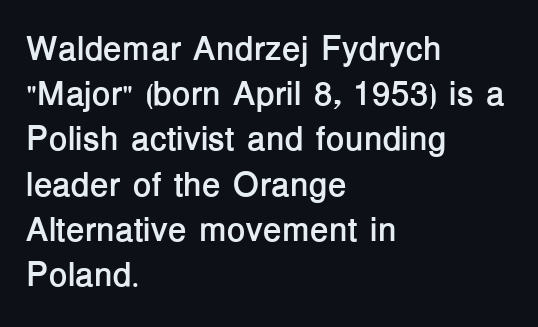
Q: Is the text bold? A: Yes.
Q: Is the text italic (slanted)? A: No, it is upright.
Q: Is the typeface a serif or a sans-serif typeface? A: Sans-serif.
Q: Is the text underlined? A: No.
Q: How is the paragraph aligned? A: Left-aligned.
Q: Is the spacing between letters normal or unusually wide? A: Normal.
Q: Is the spacing between lines tight, normal or loose? A: Normal.
Q: Width (condensed, normal, or wide)? A: Normal.
Q: Stroke contrast? A: Low.
Q: x-height? A: Medium.
Q: Monospaced? A: No.
